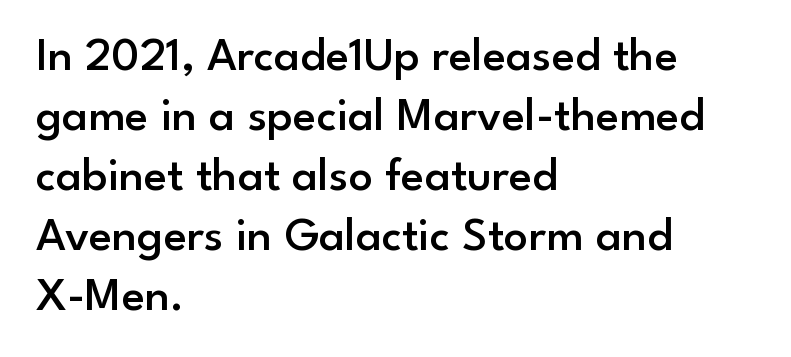
The image shows 48 px semibold sans-serif type, upright; set left-aligned, normal line spacing (1.25x), normal letter spacing, not underlined; low stroke contrast and a small x-height.
